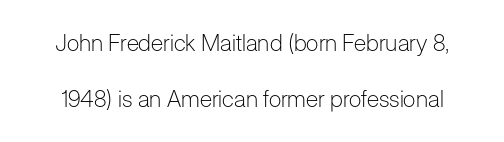
Q: Is the text bold? A: No.
Q: Is the text italic (slanted)? A: No, it is upright.
Q: Is the text underlined? A: No.
Q: Is the spacing between letters normal or unusually wide? A: Normal.
Q: Is the spacing between lines tight, normal or loose? A: Loose.
